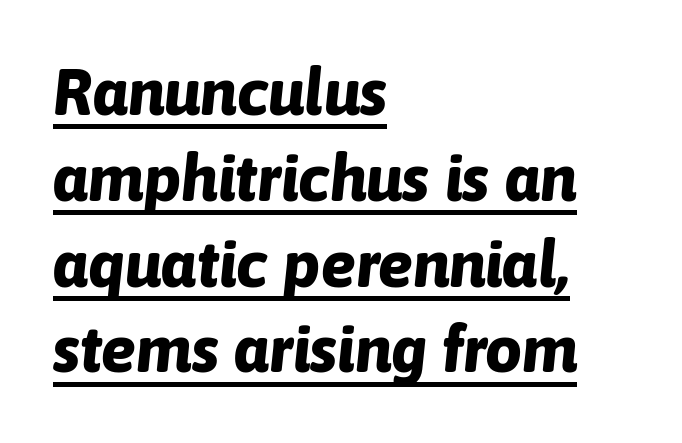
The image shows 65 px bold type, italic (leaning right); set left-aligned, normal line spacing (1.32x), normal letter spacing, underlined; low stroke contrast and a medium x-height.
